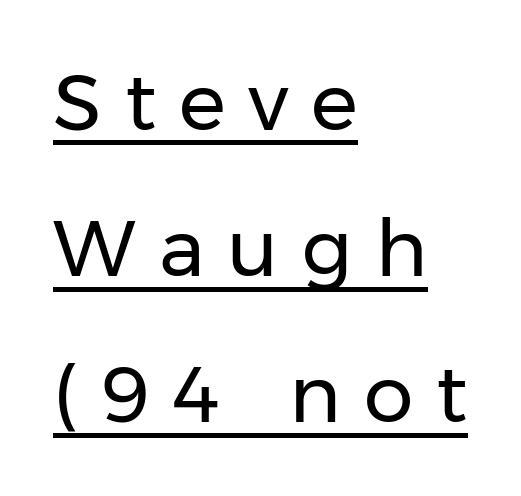
{"serif": "no", "italic": "no", "bold": "no", "weight": "regular", "width": "normal", "stroke_contrast": "low", "x_height": "medium", "monospaced": "no", "underline": "yes", "align": "left", "line_spacing_ratio": 1.85, "letter_spacing": "wide", "letter_spacing_em": 0.29, "glyph_px": 79}
